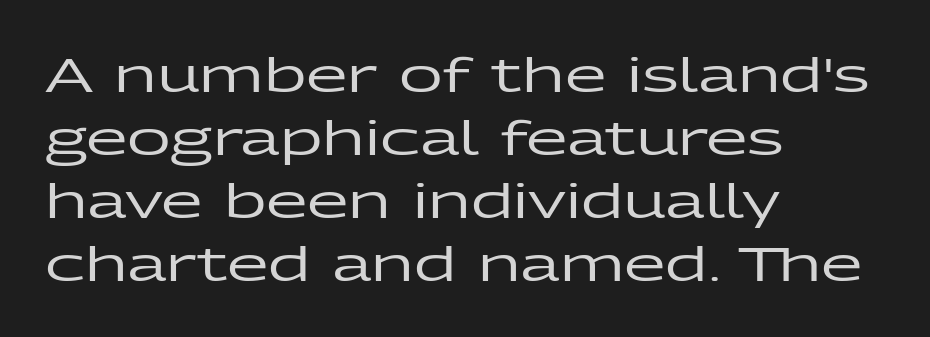
Letterform terminals end flat and unadorned throughout the passage. This sample uses an upright cut, with every glyph sitting square on the baseline. Visually the block forms a straight wall on the left and a jagged coastline on the right. Type without underlining. The tracking reads as untouched default to a designer's eye. The line-height multiplier appears to be the usual default.
